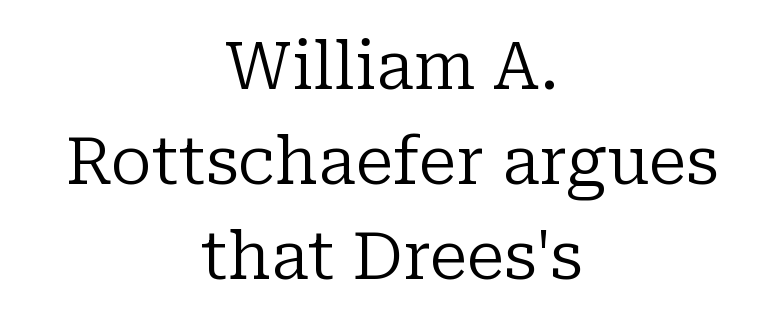
Which margin do the lines hug? Neither — every line sits in the middle. Glance below the letters and you will spot only blank space. A roman cut, with each character standing at attention. Letterform terminals end in serifs throughout the passage.
